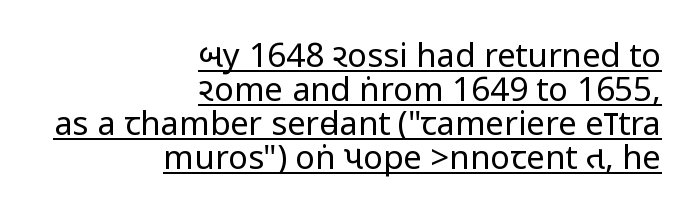
The image shows 33 px regular-weight, condensed sans-serif type, upright; set right-aligned, tight line spacing (1.03x), normal letter spacing, underlined; low stroke contrast.
